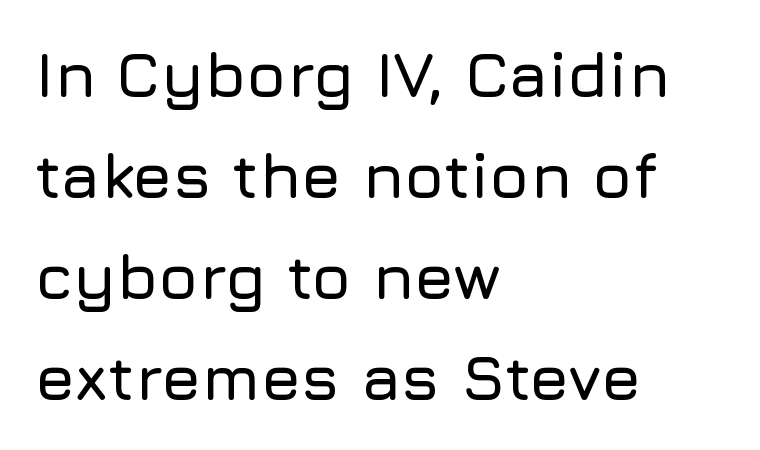
Upright lettering throughout. The passage shown is typeset with a sans-serif family. Honestly, the row spacing looks completely unremarkable. A clean baseline with only descenders dipping below it. Does extra space separate the letters? No, they use regular spacing. The compositor pushed each line to the left boundary.
